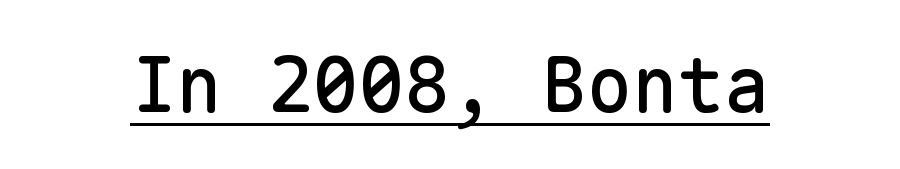
Q: Is the text italic (slanted)? A: No, it is upright.
Q: Is the typeface a serif or a sans-serif typeface? A: Sans-serif.
Q: Is the text underlined? A: Yes.
Q: Is the spacing between letters normal or unusually wide? A: Normal.
Q: Width (condensed, normal, or wide)? A: Normal.
Q: Stroke contrast? A: Low.
Q: x-height? A: Medium.
Q: Monospaced? A: Yes.
